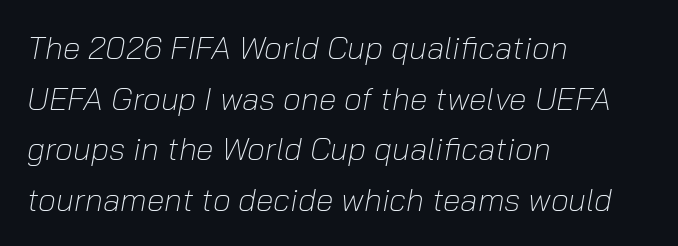
The image shows 32 px light type, italic (leaning right); set left-aligned, normal line spacing (1.58x), normal letter spacing, not underlined; low stroke contrast and a medium x-height.
